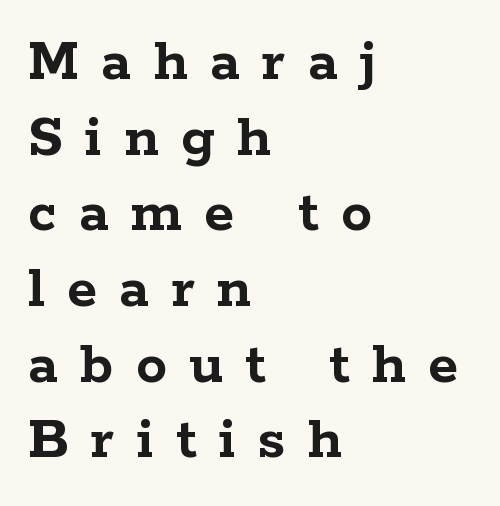
The image shows 62 px semibold, wide serif type, upright; set left-aligned, line spacing 1.22x, unusually wide letter spacing (+0.36 em), not underlined; low stroke contrast and a medium x-height.
